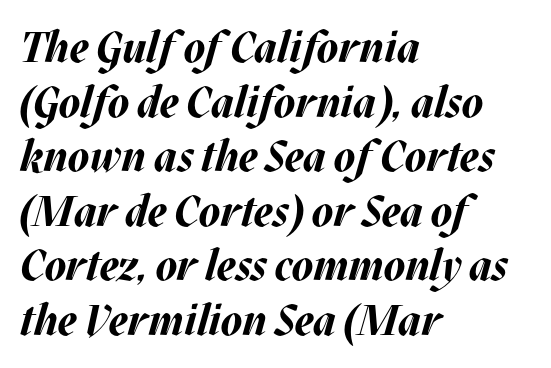
There's an unmistakable incline to the writing here. Quick note: interline space is typical. The rendering keeps characters at their native spacing. Lines of text with bare space underneath. You'd pick this weight for a headline — it's a proper bold. Horizontal alignment here is leftward, the default for most running prose.
